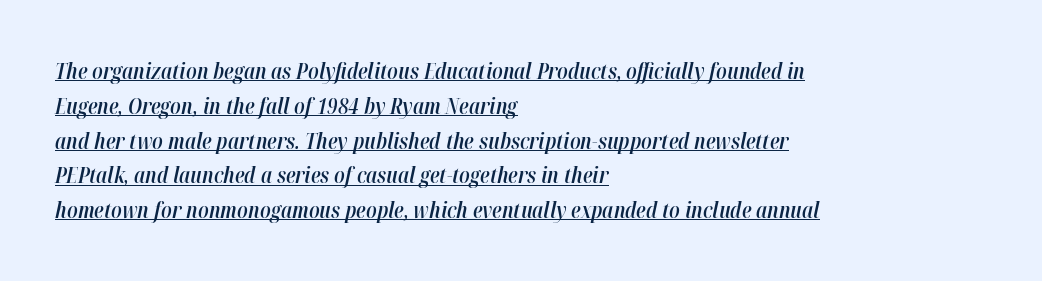
Q: Is the text bold? A: Semi-bold.
Q: Is the text italic (slanted)? A: Yes, it leans right by about 12 degrees.
Q: Is the text underlined? A: Yes.
Q: How is the paragraph aligned? A: Left-aligned.
Q: Is the spacing between letters normal or unusually wide? A: Normal.
Q: Is the spacing between lines tight, normal or loose? A: Normal.
